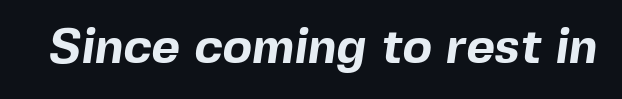
The rendering uses a bold face; every stroke is thick and dark. A typesetter would call this zero additional tracking. Is this a fixed-width face? No — the glyphs have proportional, varying widths. Descenders are the only things crossing below the line. A typesetter would label this face a sans.
